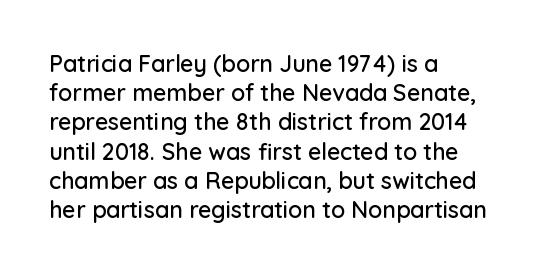
{"italic": "no", "underline": "no", "align": "left", "line_spacing": "normal", "line_spacing_ratio": 1.27, "letter_spacing": "normal", "letter_spacing_em": 0.0, "glyph_px": 23}
